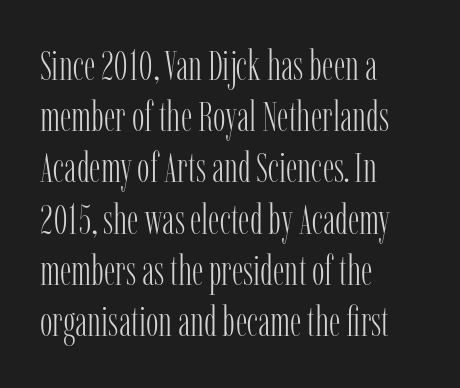
{"serif": "yes", "italic": "no", "bold": "no", "weight": "light", "width": "condensed", "stroke_contrast": "low", "x_height": "medium", "monospaced": "no", "underline": "no", "align": "left", "line_spacing_ratio": 1.22, "letter_spacing": "normal", "letter_spacing_em": 0.0, "glyph_px": 42}
